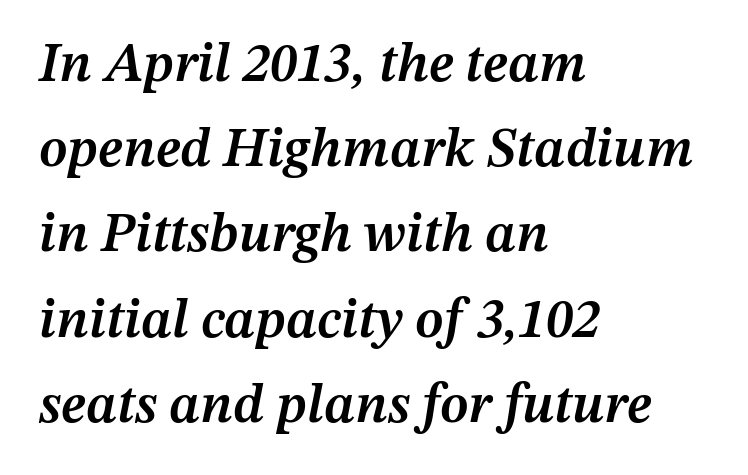
{"italic": "yes", "lean": "right", "slant_degrees": 12, "bold": "semi", "weight": "semibold", "width": "normal", "stroke_contrast": "medium", "x_height": "medium", "monospaced": "no", "underline": "no", "align": "left", "line_spacing": "normal", "line_spacing_ratio": 1.55, "letter_spacing": "normal", "letter_spacing_em": 0.0, "glyph_px": 55}
